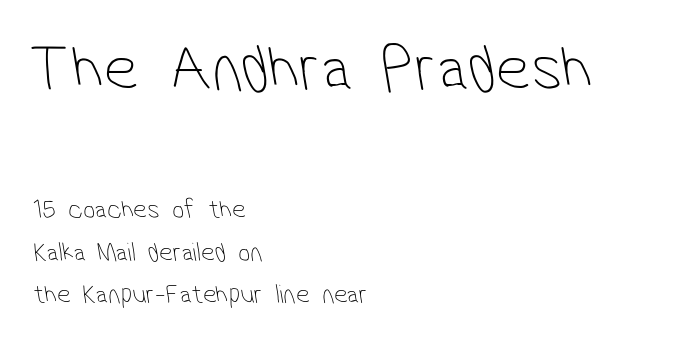
A bare baseline throughout the passage. The rendering shrinks the type as you move from the upper chunk to the lower. The weight would be labelled regular, book, light, or lighter still. The line texture is even and compact thanks to regular tracking. Do the characters align in a grid? No, the font is proportional. The rendering anchors every line to the left-hand side.
